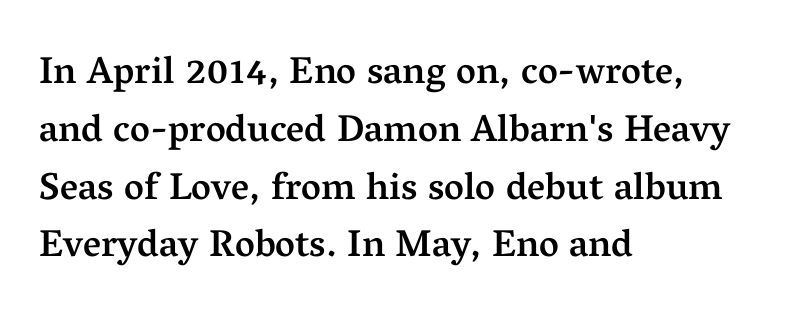
Regular leading. This rendering uses left alignment, leaving the right contour irregular. This is the in-between weight designers call semibold or demi. A bare baseline throughout the passage. Type style note: has serifs.
